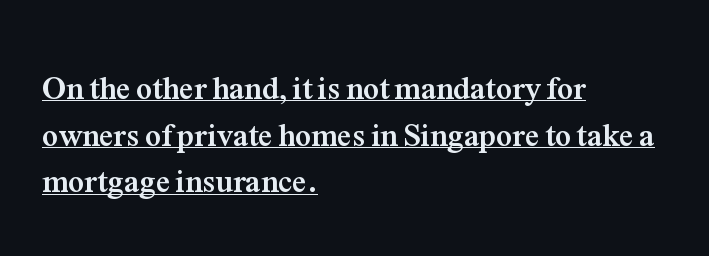
{"serif": "yes", "italic": "no", "bold": "yes", "weight": "semibold", "width": "normal", "stroke_contrast": "medium", "x_height": "medium", "monospaced": "no", "underline": "yes", "align": "left", "line_spacing": "normal", "line_spacing_ratio": 1.46, "letter_spacing": "normal", "letter_spacing_em": 0.0, "glyph_px": 32}
